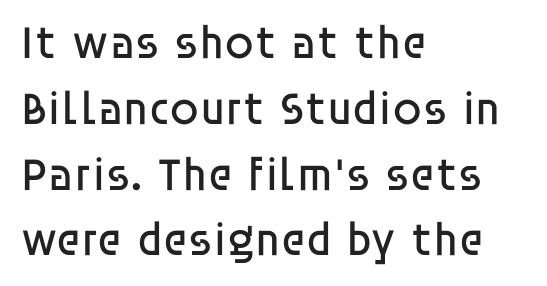
{"serif": "no", "italic": "no", "bold": "no", "weight": "regular", "width": "normal", "stroke_contrast": "low", "x_height": "large", "monospaced": "no", "underline": "no", "align": "left", "line_spacing": "normal", "line_spacing_ratio": 1.4, "letter_spacing": "normal", "letter_spacing_em": 0.0, "glyph_px": 47}
